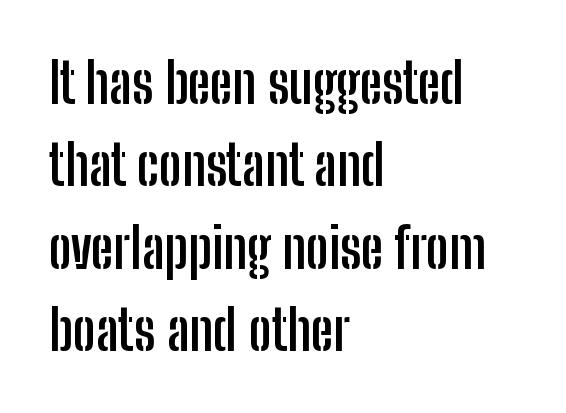
{"serif": "no", "italic": "no", "bold": "yes", "weight": "semibold", "width": "condensed", "stroke_contrast": "low", "x_height": "medium", "monospaced": "no", "underline": "no", "align": "left", "line_spacing": "normal", "line_spacing_ratio": 1.5, "letter_spacing": "normal", "letter_spacing_em": 0.0, "glyph_px": 55}
